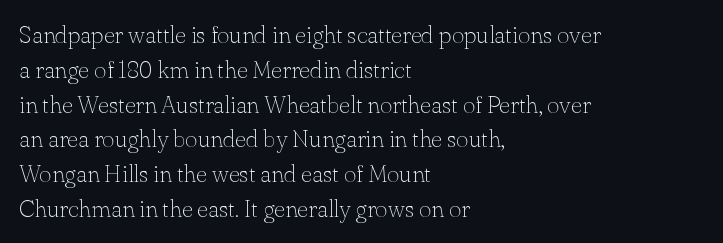
Q: Is the text bold? A: No.
Q: Is the text italic (slanted)? A: No, it is upright.
Q: Is the text underlined? A: No.
Q: How is the paragraph aligned? A: Left-aligned.
Q: Is the spacing between letters normal or unusually wide? A: Normal.
Q: Is the spacing between lines tight, normal or loose? A: Normal.
